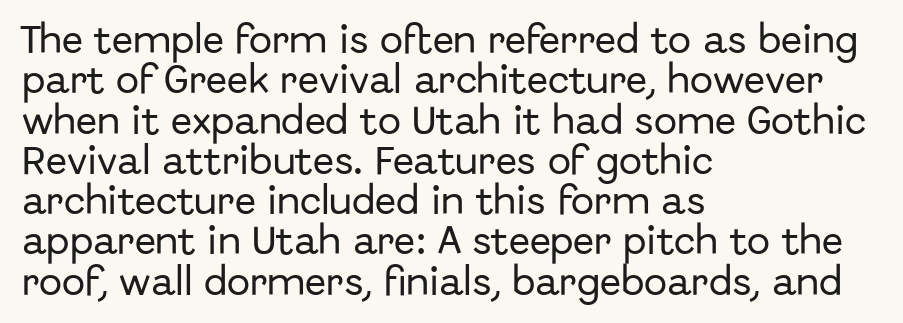
{"serif": "no", "italic": "no", "width": "normal", "stroke_contrast": "low", "x_height": "medium", "monospaced": "no", "underline": "no", "align": "left", "line_spacing": "normal", "line_spacing_ratio": 1.3, "letter_spacing": "normal", "letter_spacing_em": 0.0, "glyph_px": 31}
